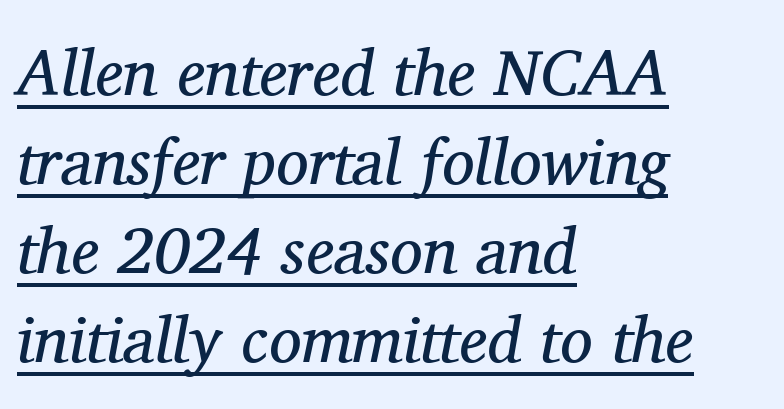
Glyph-to-glyph distance matches everyday printed text. The passage shown is typed in a proportional face where columns would drift. Notice how a bar underscores the lettering throughout. Old-style or modern, the face here clearly has serifs. The rows are spaced the way most documents space them. Italic: yes, the glyphs are oblique.
